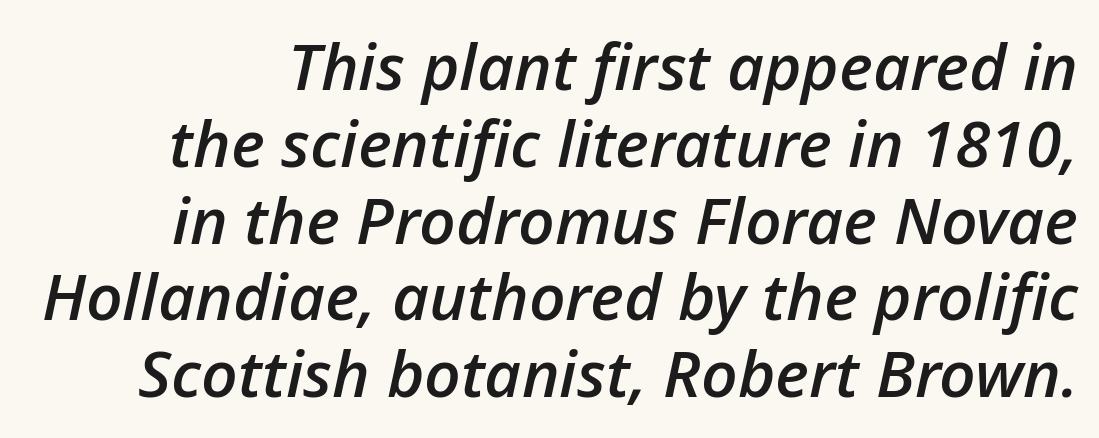
Q: Is the text bold? A: Semi-bold.
Q: Is the text italic (slanted)? A: Yes, it leans right by about 12 degrees.
Q: Is the text underlined? A: No.
Q: Is the spacing between letters normal or unusually wide? A: Normal.
Q: Width (condensed, normal, or wide)? A: Normal.
Q: Stroke contrast? A: Low.
Q: x-height? A: Medium.
Q: Monospaced? A: No.
